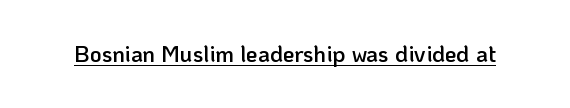
The image shows 23 px text type, upright; set normal letter spacing, underlined.
